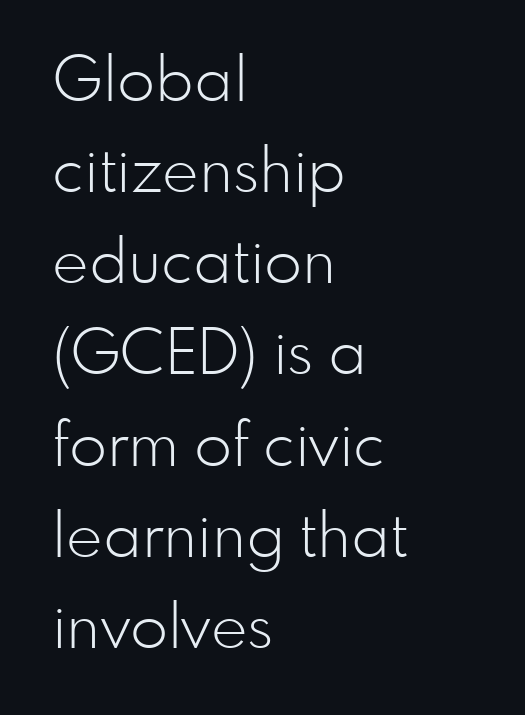
{"serif": "no", "italic": "no", "bold": "no", "weight": "light", "width": "normal", "stroke_contrast": "low", "x_height": "small", "monospaced": "no", "underline": "no", "align": "left", "line_spacing": "normal", "line_spacing_ratio": 1.47, "letter_spacing": "normal", "letter_spacing_em": 0.0, "glyph_px": 62}
